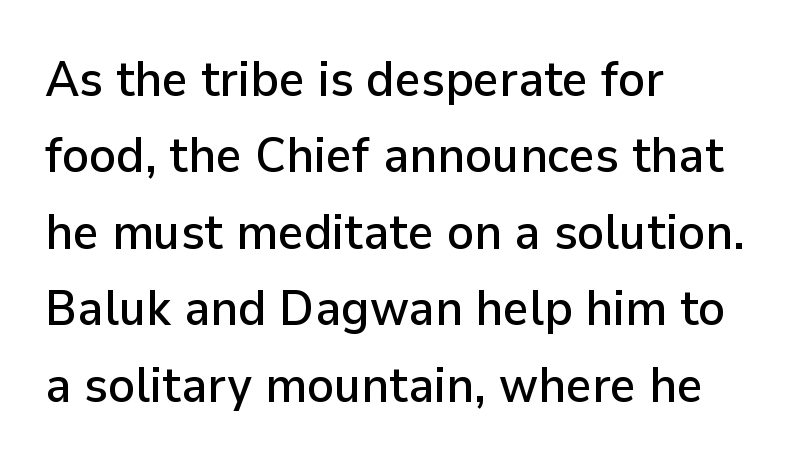
Leading: standard. Reading down the block, your eye returns to a fixed left position each line. Does extra space separate the letters? No, they use regular spacing. The font family rendered here belongs to the sans-serif group.
